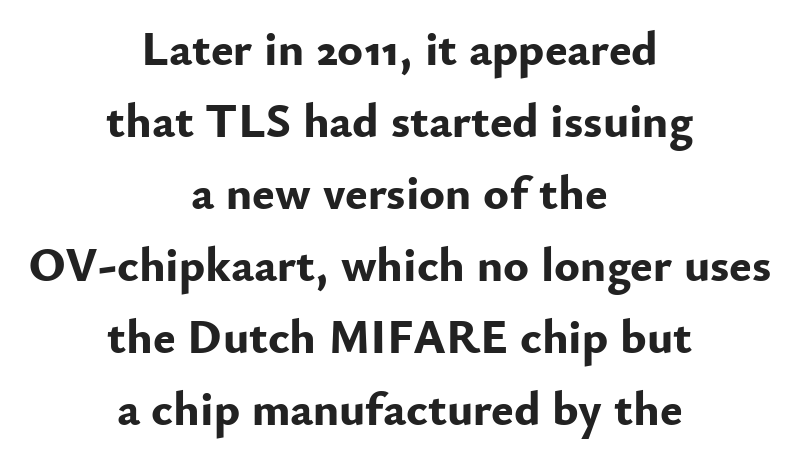
Q: Is the text bold? A: Yes.
Q: Is the text italic (slanted)? A: No, it is upright.
Q: Is the typeface a serif or a sans-serif typeface? A: Sans-serif.
Q: Is the text underlined? A: No.
Q: How is the paragraph aligned? A: Centered.
Q: Is the spacing between letters normal or unusually wide? A: Normal.
Q: Is the spacing between lines tight, normal or loose? A: Normal.
Q: Width (condensed, normal, or wide)? A: Normal.
Q: Stroke contrast? A: Low.
Q: x-height? A: Small.
Q: Monospaced? A: No.
